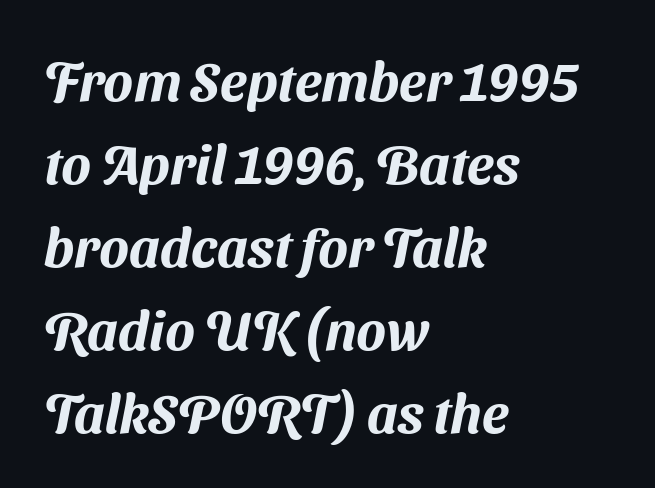
The text block is weighted toward the left margin, trailing off unevenly rightward. Letter spacing: default. These lines are rendered in a variable-pitch font. Regarding leading, the lines here are spaced in the standard way.
